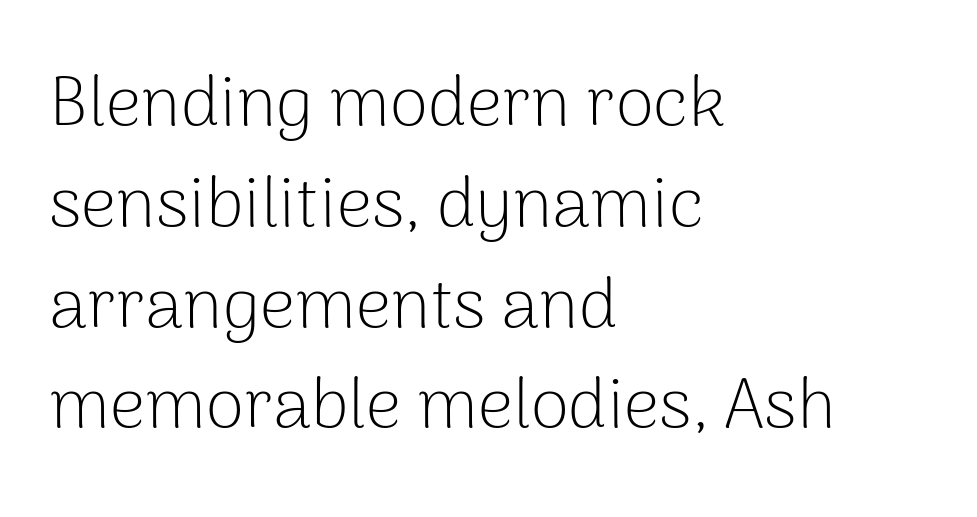
Q: Is the text bold? A: No.
Q: Is the text italic (slanted)? A: No, it is upright.
Q: Is the typeface a serif or a sans-serif typeface? A: Sans-serif.
Q: Is the text underlined? A: No.
Q: How is the paragraph aligned? A: Left-aligned.
Q: Is the spacing between letters normal or unusually wide? A: Normal.
Q: Is the spacing between lines tight, normal or loose? A: Normal.
Q: Width (condensed, normal, or wide)? A: Normal.
Q: Stroke contrast? A: Low.
Q: x-height? A: Medium.
Q: Monospaced? A: No.
